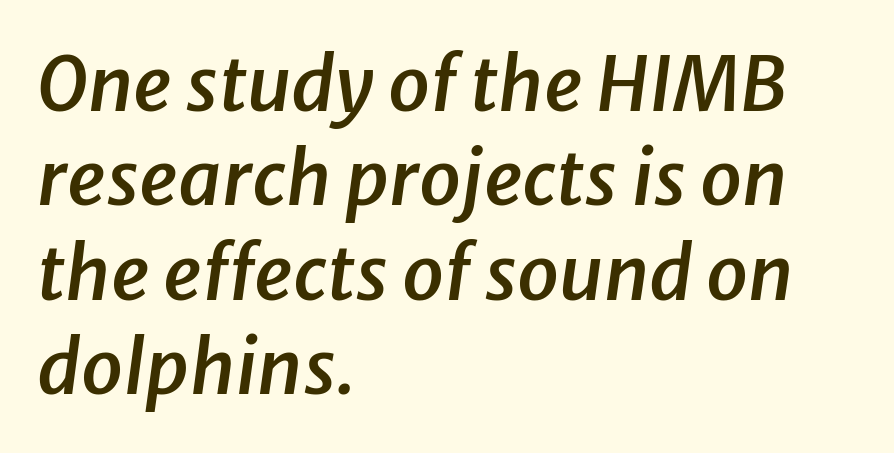
{"italic": "yes", "lean": "right", "slant_degrees": 8, "bold": "semi", "weight": "semibold", "width": "normal", "stroke_contrast": "low", "x_height": "medium", "monospaced": "no", "underline": "no", "align": "left", "line_spacing": "normal", "line_spacing_ratio": 1.26, "letter_spacing": "normal", "letter_spacing_em": 0.0, "glyph_px": 75}
